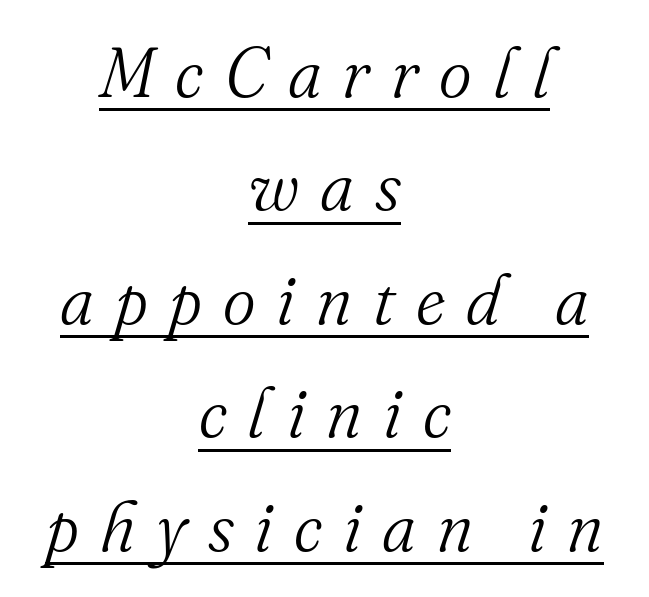
{"serif": "yes", "italic": "yes", "lean": "right", "slant_degrees": 16, "bold": "no", "weight": "light", "width": "normal", "stroke_contrast": "medium", "x_height": "small", "monospaced": "no", "underline": "yes", "align": "center", "line_spacing": "normal", "line_spacing_ratio": 1.62, "letter_spacing": "wide", "letter_spacing_em": 0.3, "glyph_px": 70}
